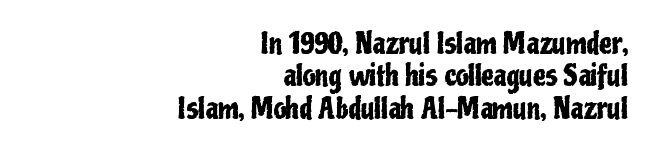
{"serif": "no", "italic": "no", "width": "condensed", "stroke_contrast": "low", "x_height": "medium", "monospaced": "no", "underline": "no", "align": "right", "line_spacing_ratio": 1.16, "letter_spacing": "normal", "letter_spacing_em": 0.0, "glyph_px": 28}
